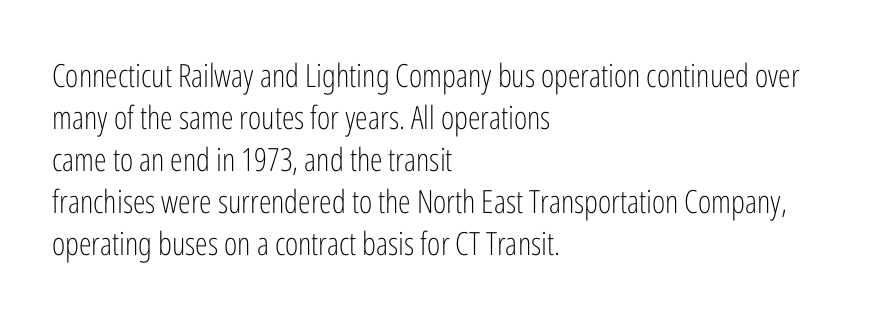
The image shows 32 px light, condensed sans-serif type, upright; set left-aligned, normal line spacing (1.31x), normal letter spacing, not underlined; low stroke contrast and a medium x-height.
